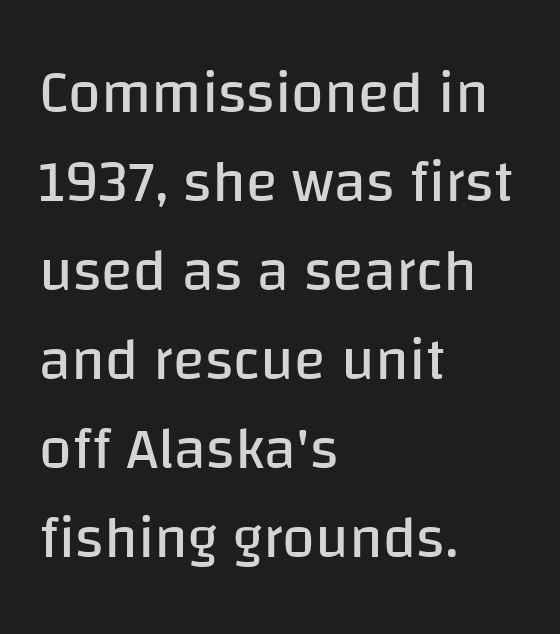
{"serif": "no", "italic": "no", "bold": "no", "weight": "regular", "width": "normal", "stroke_contrast": "low", "x_height": "large", "monospaced": "no", "underline": "no", "align": "left", "line_spacing": "normal", "line_spacing_ratio": 1.51, "letter_spacing": "normal", "letter_spacing_em": 0.0, "glyph_px": 59}
